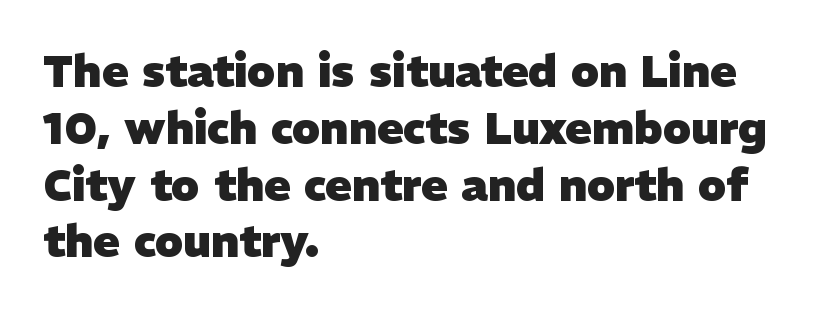
Set as a true bold cut, around the 700 mark. The lines in this sample share a left origin and differ only in where they stop. Spacing verdict: proportional, widths tailored to each character. The typeface chosen for these lines omits serifs. Just letters on the line, the space beneath them empty.
